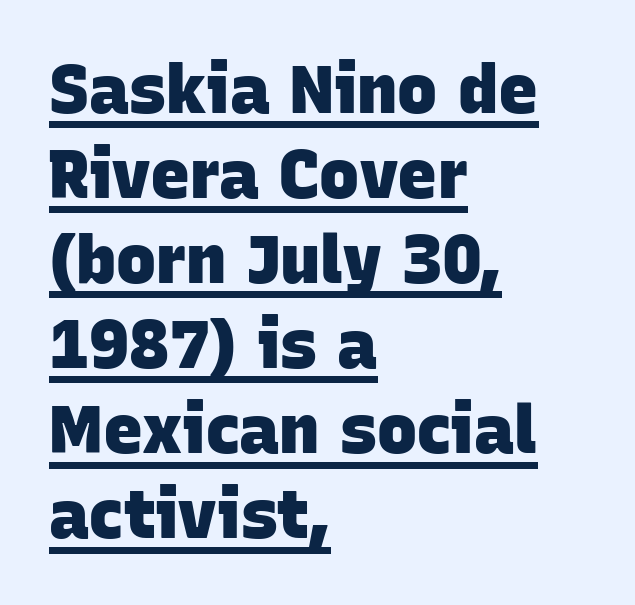
Q: Is the text bold? A: Yes.
Q: Is the typeface a serif or a sans-serif typeface? A: Sans-serif.
Q: Is the text underlined? A: Yes.
Q: How is the paragraph aligned? A: Left-aligned.
Q: Is the spacing between letters normal or unusually wide? A: Normal.
Q: Is the spacing between lines tight, normal or loose? A: Normal.
Q: Width (condensed, normal, or wide)? A: Normal.
Q: Stroke contrast? A: Low.
Q: x-height? A: Large.
Q: Monospaced? A: No.
